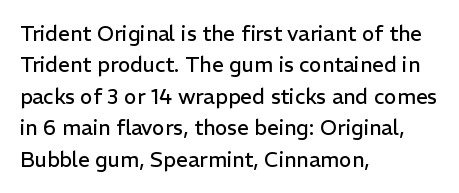
The image shows 21 px text type, upright; set left-aligned, normal line spacing (1.5x), normal letter spacing, not underlined.
